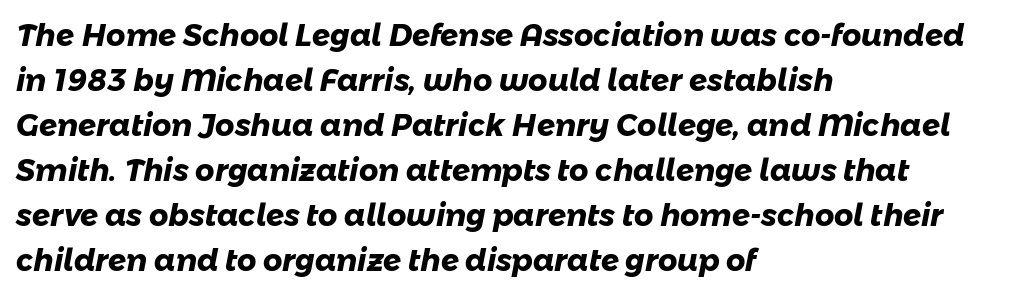
The image shows 30 px heavy sans-serif type; set left-aligned, normal line spacing (1.5x), normal letter spacing, not underlined; low stroke contrast and a medium x-height.
